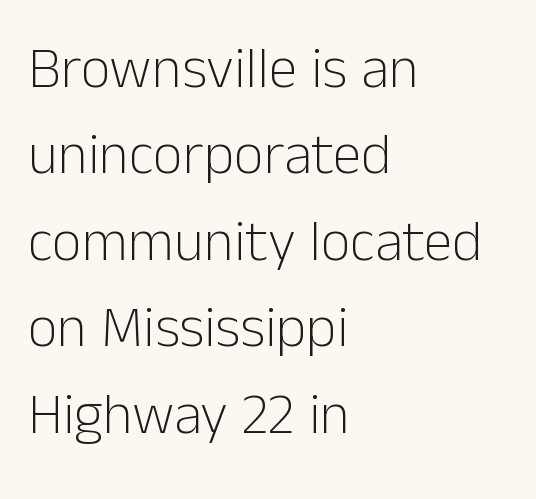
The image shows 58 px light sans-serif type, upright; set left-aligned, normal line spacing (1.49x), normal letter spacing, not underlined; low stroke contrast and a medium x-height.
